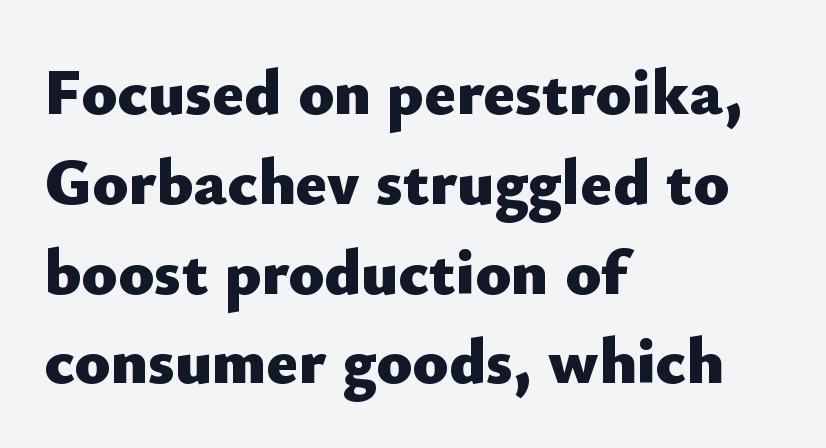
Tall strokes in this sample are plumb rather than angled. You'd pick this weight for a headline — it's a proper bold. Is the block centered? No — it sits flush against the left margin. The line texture is even and compact thanks to regular tracking. Interline gaps are of average width in this sample. The area under the type is left untouched.
